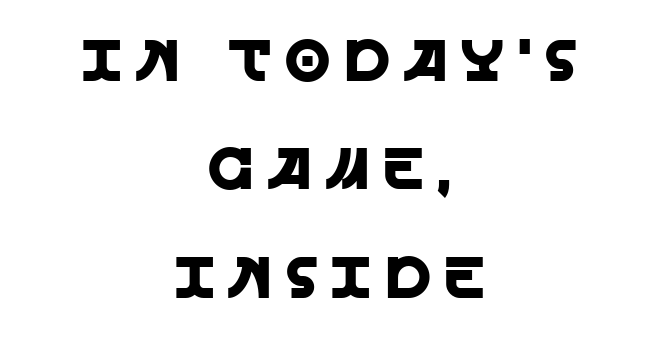
Q: Is the text italic (slanted)? A: No, it is upright.
Q: Is the typeface a serif or a sans-serif typeface? A: Sans-serif.
Q: Is the text underlined? A: No.
Q: How is the paragraph aligned? A: Centered.
Q: Is the spacing between letters normal or unusually wide? A: Unusually wide.
Q: Width (condensed, normal, or wide)? A: Normal.
Q: x-height? A: Large.
Q: Monospaced? A: No.
